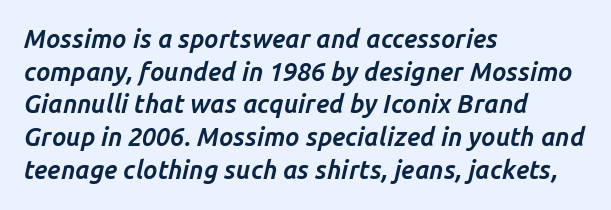
The image shows 25 px bold type, italic (leaning right); set left-aligned, normal line spacing (1.31x), normal letter spacing, not underlined.
